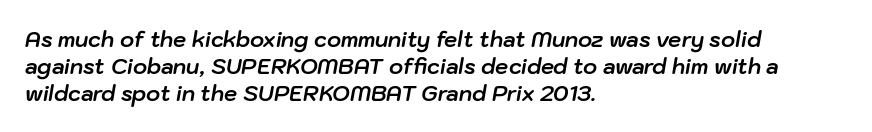
Glance below the letters and you will spot only blank space. Inter-character spacing is left at the font's built-in metrics. The setting favours the left margin, as ordinary paragraphs usually do. Italic: yes, the glyphs are oblique. Look at the stroke-to-counter ratio: heavy, a bold.
